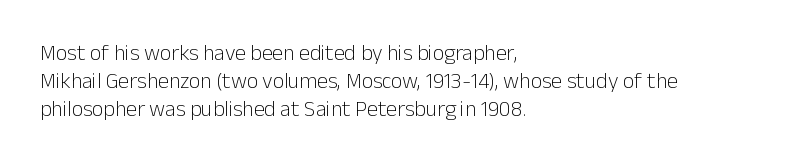
Normally led — the rows are evenly, conventionally spaced. Underlining? Definitely not there. The axis of the letterforms is exactly vertical. The passage is arranged the way most books set body copy — flush left. Default kerning and tracking; the words read as compact shapes.
